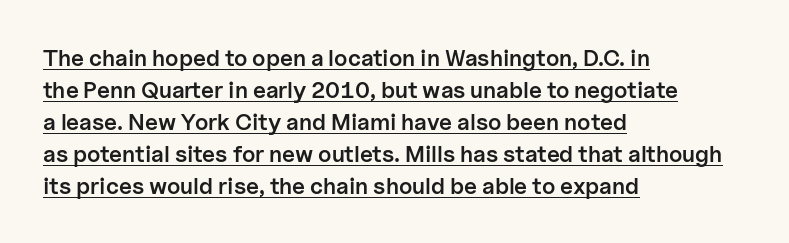
The image shows 23 px text type, upright; set left-aligned, normal line spacing (1.39x), normal letter spacing, underlined.
